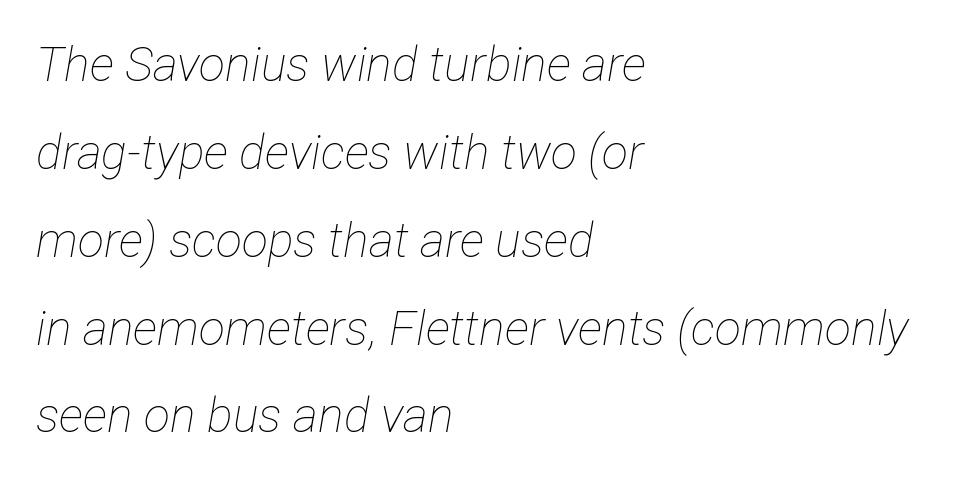
Q: Is the text bold? A: No.
Q: Is the text italic (slanted)? A: Yes, it leans right by about 12 degrees.
Q: Is the text underlined? A: No.
Q: How is the paragraph aligned? A: Left-aligned.
Q: Is the spacing between letters normal or unusually wide? A: Normal.
Q: Width (condensed, normal, or wide)? A: Condensed.
Q: Stroke contrast? A: Low.
Q: x-height? A: Medium.
Q: Monospaced? A: No.
